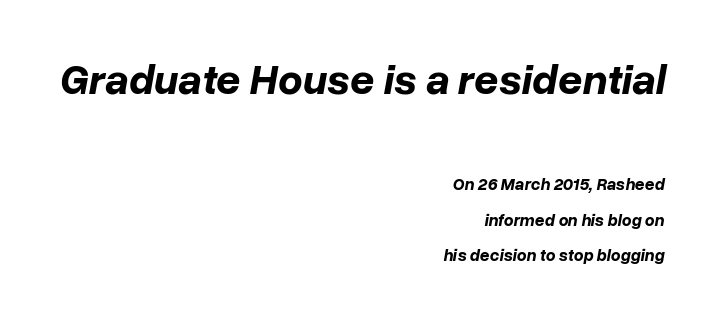
{"italic": "yes", "lean": "right", "slant_degrees": 10, "bold": "yes", "weight": "bold", "width": "normal", "stroke_contrast": "low", "x_height": "medium", "monospaced": "no", "underline": "no", "align": "right", "line_spacing": "loose", "line_spacing_ratio": 2.09, "letter_spacing": "normal", "letter_spacing_em": 0.0, "larger_block": "first", "size_ratio": 2.53, "glyph_px": 43}
